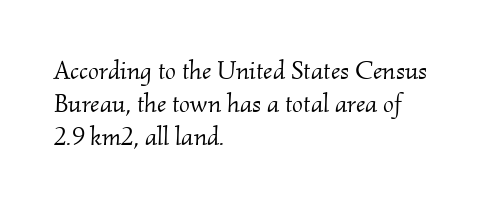
{"italic": "yes", "lean": "right", "slant_degrees": 2, "bold": "no", "underline": "no", "align": "left", "line_spacing": "normal", "line_spacing_ratio": 1.27, "letter_spacing": "normal", "letter_spacing_em": 0.0, "glyph_px": 26}
